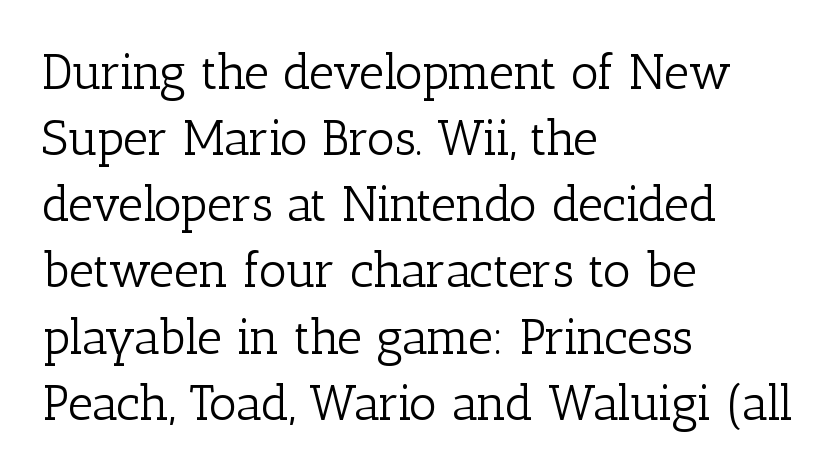
Look at the bottom of the vertical strokes: they flare into serifs here. Italic? Not at all — the glyphs are vertical. Underline: absent. This is not heavy type; no bold has been used.
